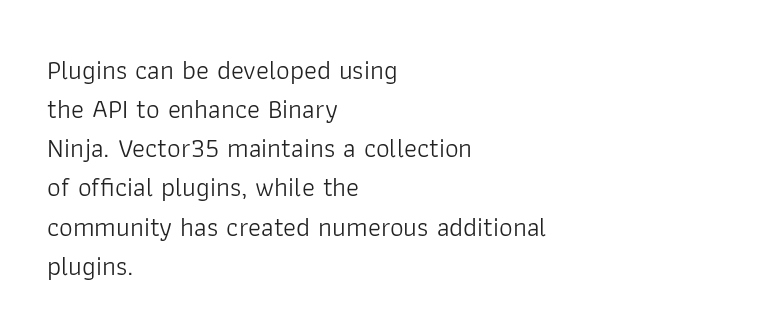
Default kerning and tracking; the words read as compact shapes. No heavy texture on the line: the type isn't bold. A roman cut, with each character standing at attention. Notice how the passage keeps a crisp vertical edge on the left only. Bare-footed words on every line.
